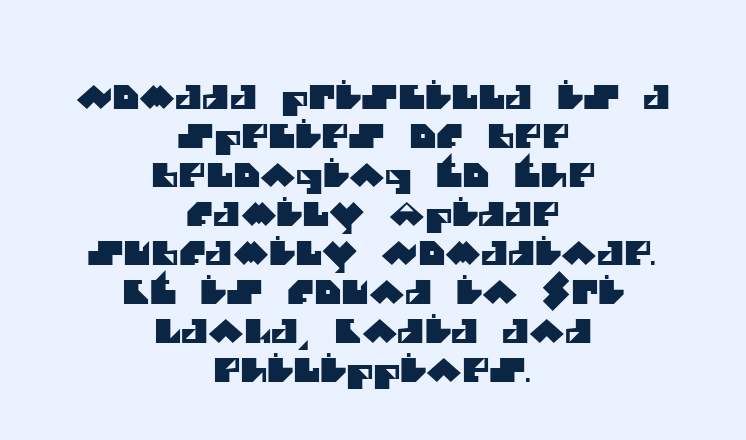
The image shows 33 px sans-serif type; set centered, line spacing 1.18x, normal letter spacing, not underlined; medium stroke contrast and a large x-height.
